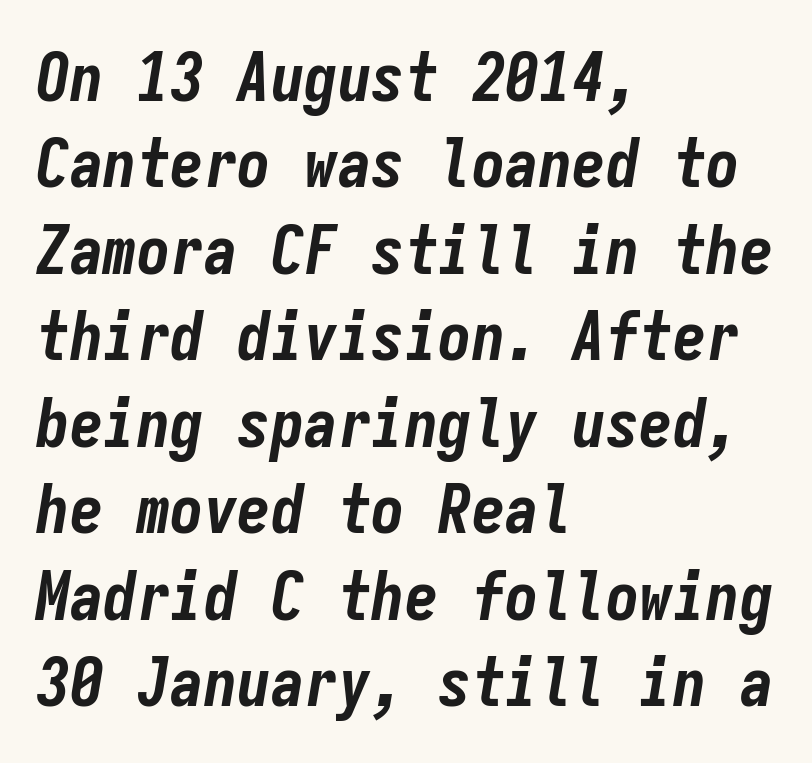
The image shows 67 px bold, condensed type, italic (leaning right), monospaced; set left-aligned, normal line spacing (1.29x), normal letter spacing, not underlined; low stroke contrast and a medium x-height.
